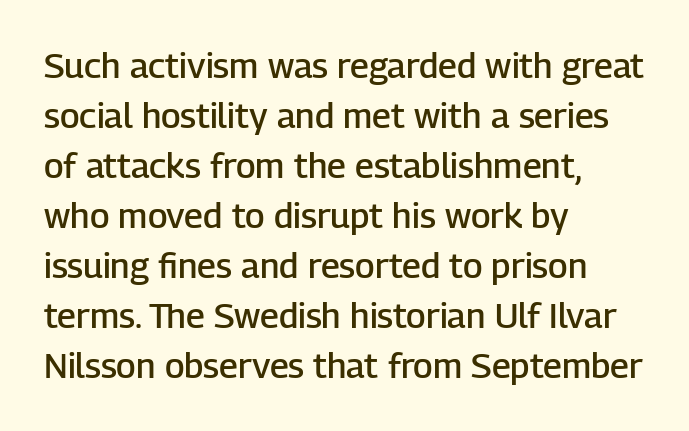
Q: Is the text bold? A: Semi-bold.
Q: Is the text italic (slanted)? A: No, it is upright.
Q: Is the typeface a serif or a sans-serif typeface? A: Sans-serif.
Q: Is the text underlined? A: No.
Q: How is the paragraph aligned? A: Left-aligned.
Q: Is the spacing between letters normal or unusually wide? A: Normal.
Q: Is the spacing between lines tight, normal or loose? A: Normal.
Q: Width (condensed, normal, or wide)? A: Normal.
Q: Stroke contrast? A: Low.
Q: x-height? A: Medium.
Q: Monospaced? A: No.
